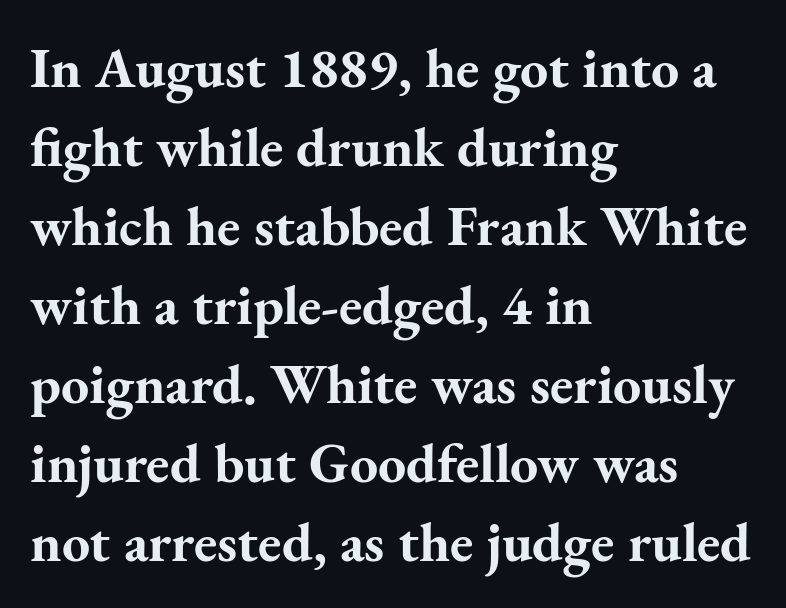
Q: Is the text bold? A: Yes.
Q: Is the text italic (slanted)? A: No, it is upright.
Q: Is the typeface a serif or a sans-serif typeface? A: Serif.
Q: Is the text underlined? A: No.
Q: How is the paragraph aligned? A: Left-aligned.
Q: Is the spacing between letters normal or unusually wide? A: Normal.
Q: Is the spacing between lines tight, normal or loose? A: Normal.
Q: Width (condensed, normal, or wide)? A: Normal.
Q: Stroke contrast? A: Medium.
Q: x-height? A: Small.
Q: Monospaced? A: No.
